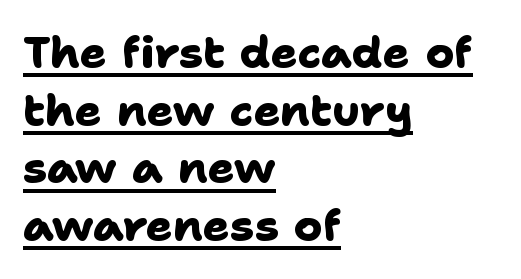
Q: Is the text bold? A: Yes.
Q: Is the typeface a serif or a sans-serif typeface? A: Sans-serif.
Q: Is the text underlined? A: Yes.
Q: How is the paragraph aligned? A: Left-aligned.
Q: Is the spacing between letters normal or unusually wide? A: Normal.
Q: Is the spacing between lines tight, normal or loose? A: Normal.
Q: Width (condensed, normal, or wide)? A: Normal.
Q: Stroke contrast? A: Low.
Q: x-height? A: Medium.
Q: Monospaced? A: No.
